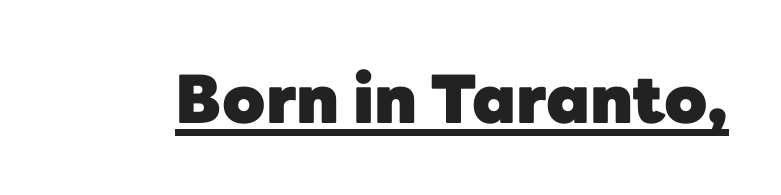
Does the type have serifs? No, each stem ends abruptly. The passage shown is typed in a proportional face where columns would drift. When letters stand straight like this, we call the style roman or upright. Caption: standard tracking, unaltered. The characters look thick and weighty, a clear bold. The typesetter has applied underlining to the passage shown.
